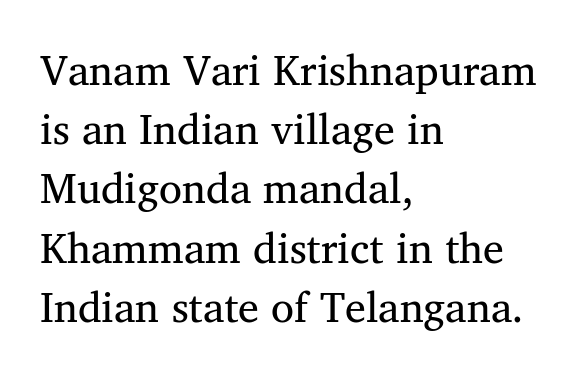
{"serif": "yes", "italic": "no", "bold": "no", "weight": "regular", "width": "normal", "stroke_contrast": "medium", "x_height": "medium", "monospaced": "no", "underline": "no", "align": "left", "line_spacing": "normal", "line_spacing_ratio": 1.41, "letter_spacing": "normal", "letter_spacing_em": 0.0, "glyph_px": 42}
